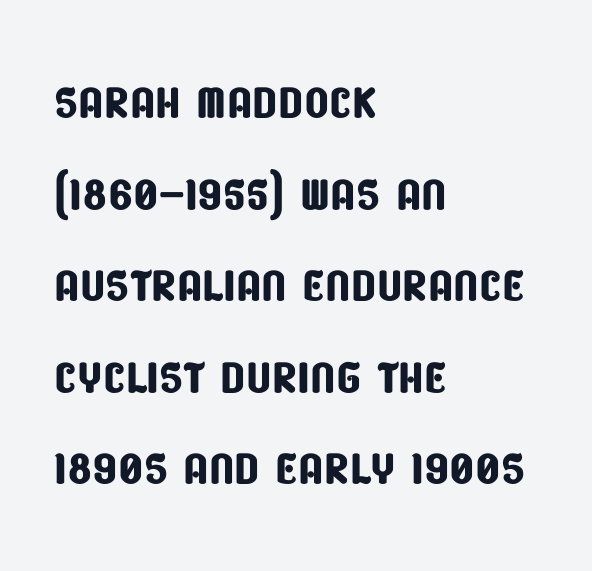
Q: Is the typeface a serif or a sans-serif typeface? A: Sans-serif.
Q: Is the text underlined? A: No.
Q: How is the paragraph aligned? A: Left-aligned.
Q: Is the spacing between letters normal or unusually wide? A: Normal.
Q: Is the spacing between lines tight, normal or loose? A: Normal.
Q: Width (condensed, normal, or wide)? A: Condensed.
Q: Stroke contrast? A: Low.
Q: x-height? A: Large.
Q: Monospaced? A: No.
